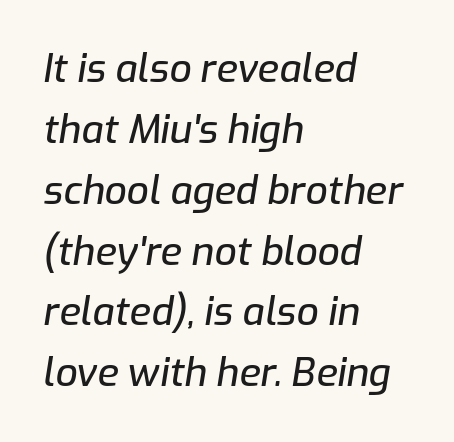
Q: Is the text italic (slanted)? A: Yes, it leans right by about 9 degrees.
Q: Is the text underlined? A: No.
Q: How is the paragraph aligned? A: Left-aligned.
Q: Is the spacing between letters normal or unusually wide? A: Normal.
Q: Is the spacing between lines tight, normal or loose? A: Normal.
Q: Width (condensed, normal, or wide)? A: Normal.
Q: Stroke contrast? A: Low.
Q: x-height? A: Medium.
Q: Monospaced? A: No.
